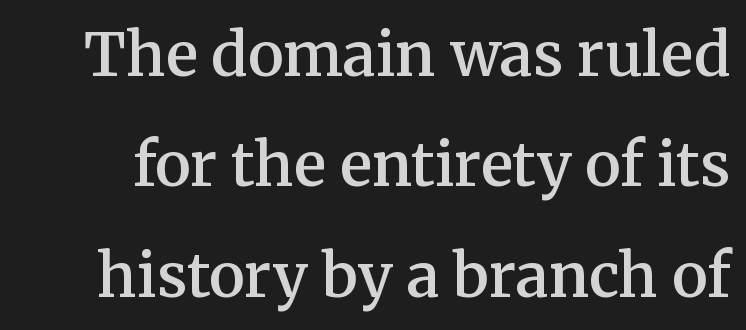
Q: Is the text bold? A: Semi-bold.
Q: Is the text italic (slanted)? A: No, it is upright.
Q: Is the typeface a serif or a sans-serif typeface? A: Serif.
Q: Is the text underlined? A: No.
Q: Is the spacing between letters normal or unusually wide? A: Normal.
Q: Width (condensed, normal, or wide)? A: Normal.
Q: Stroke contrast? A: Medium.
Q: x-height? A: Medium.
Q: Monospaced? A: No.
